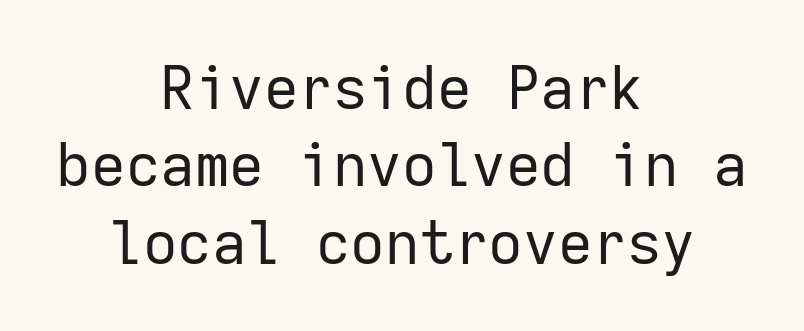
The image shows 60 px regular-weight sans-serif type, upright, monospaced; set centered, normal line spacing (1.29x), normal letter spacing, not underlined; low stroke contrast and a medium x-height.
